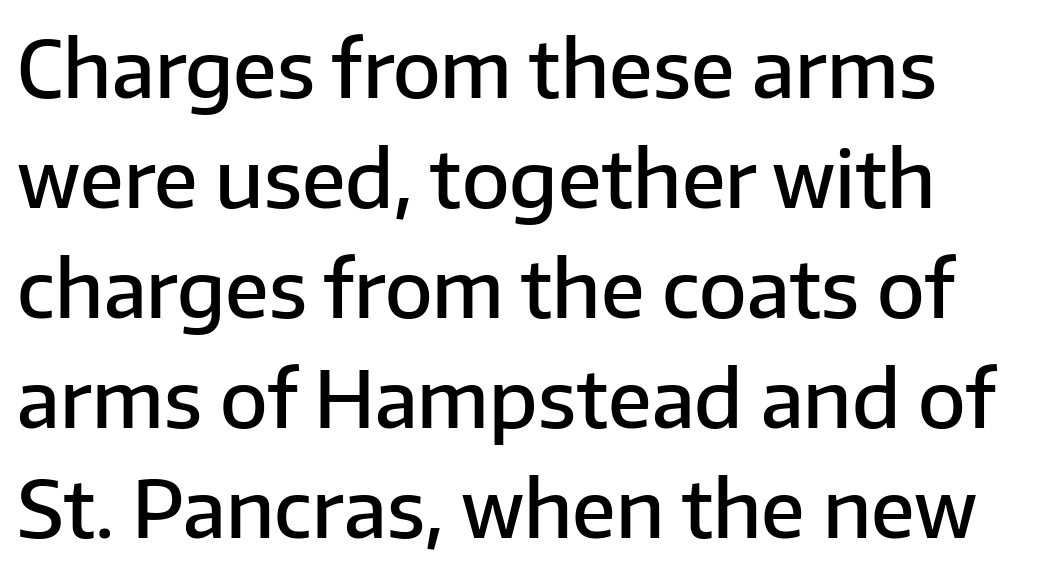
Moderately thickened strokes mark this as semibold type. Is there much room between lines? A standard amount, neither cramped nor airy. The glyphs are unaccompanied by any horizontal stroke below them. What kind of face is this? One without serifs — a sans.
